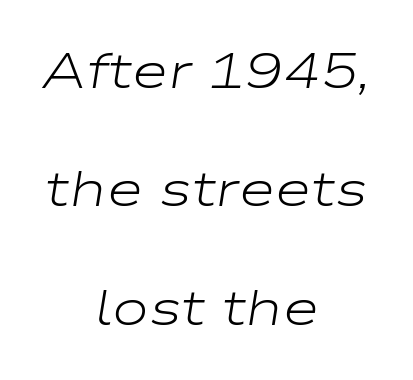
{"italic": "yes", "lean": "right", "slant_degrees": 9, "bold": "no", "weight": "light", "width": "wide", "stroke_contrast": "low", "x_height": "medium", "monospaced": "no", "underline": "no", "align": "center", "line_spacing": "loose", "line_spacing_ratio": 2.37, "letter_spacing": "normal", "letter_spacing_em": 0.0, "glyph_px": 50}
